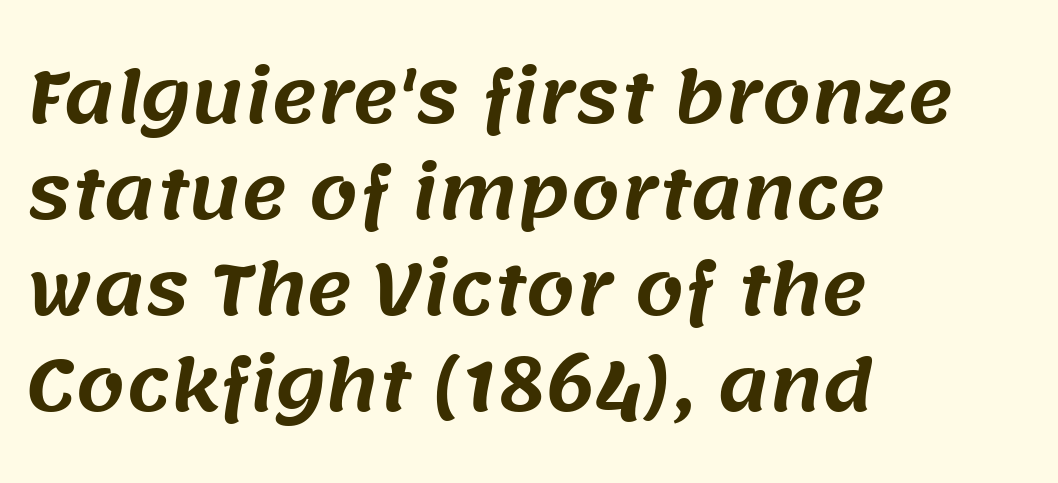
In CSS terms this would be text-align: left. Here the designer chose a conventional face with non-uniform glyph widths. This rendering employs a face without finishing strokes, i.e., a sans-serif. The face used here is rendered with its standard letterfit.
